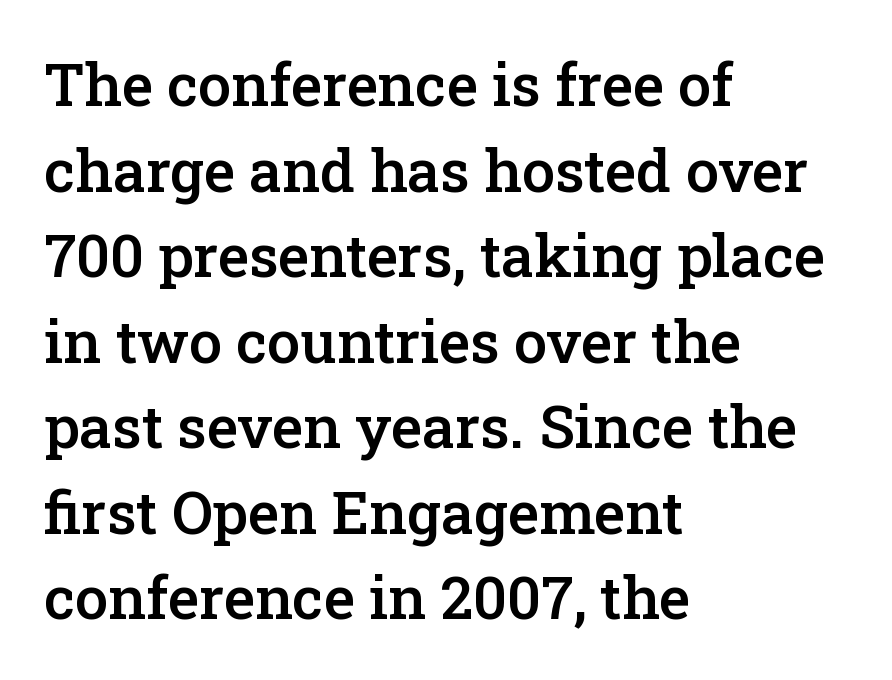
The image shows 59 px semibold serif type, upright; set left-aligned, normal line spacing (1.45x), normal letter spacing, not underlined; low stroke contrast and a medium x-height.
